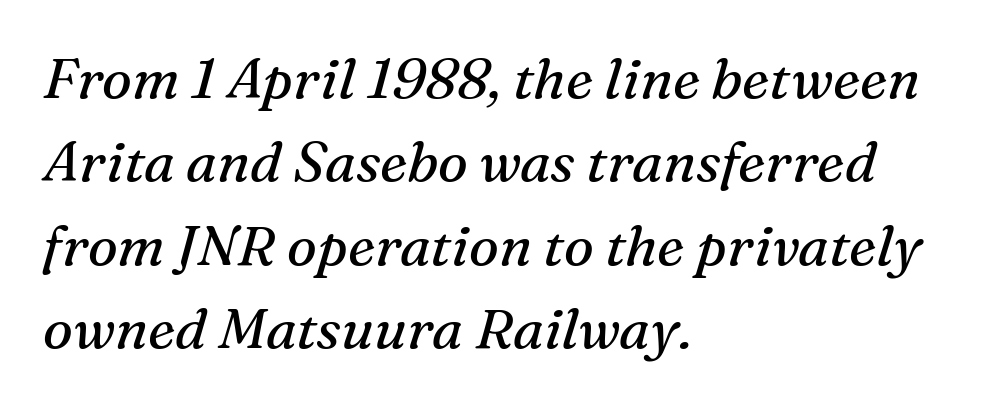
{"serif": "yes", "italic": "yes", "lean": "right", "slant_degrees": 16, "bold": "no", "weight": "regular", "width": "normal", "stroke_contrast": "medium", "x_height": "medium", "monospaced": "no", "underline": "no", "align": "left", "line_spacing": "normal", "line_spacing_ratio": 1.49, "letter_spacing": "normal", "letter_spacing_em": 0.0, "glyph_px": 56}
